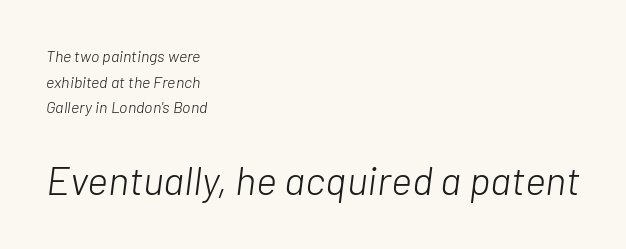
One glance says typical: line gaps are just what's usual. It's the slanting kind of type. The strip under each line holds only bare page. Every row of glyphs begins at an identical x-position on the left. You could not count columns in this text — the font is proportionally spaced.
